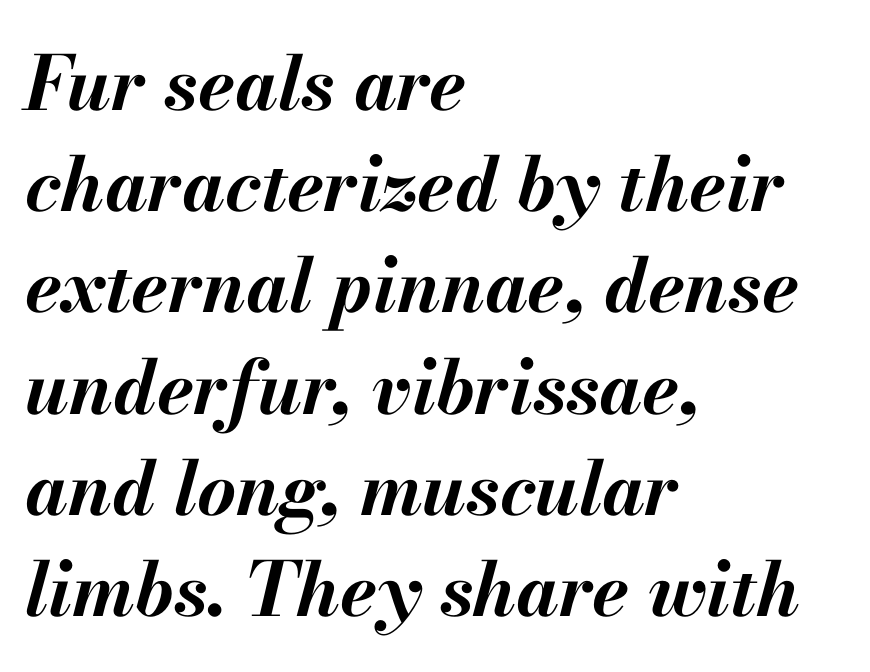
Tracking value appears to be zero — textbook default spacing. The passage is arranged the way most books set body copy — flush left. Decoration check: the copy has no underline. Note the varied advance widths — an 'i' is clearly narrower than an 'm'. As a designer I'd log this as weight 700, bold.
